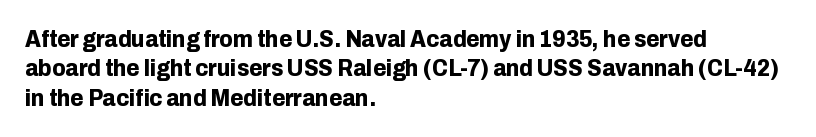
Q: Is the text bold? A: Yes.
Q: Is the text italic (slanted)? A: No, it is upright.
Q: Is the text underlined? A: No.
Q: How is the paragraph aligned? A: Left-aligned.
Q: Is the spacing between letters normal or unusually wide? A: Normal.
